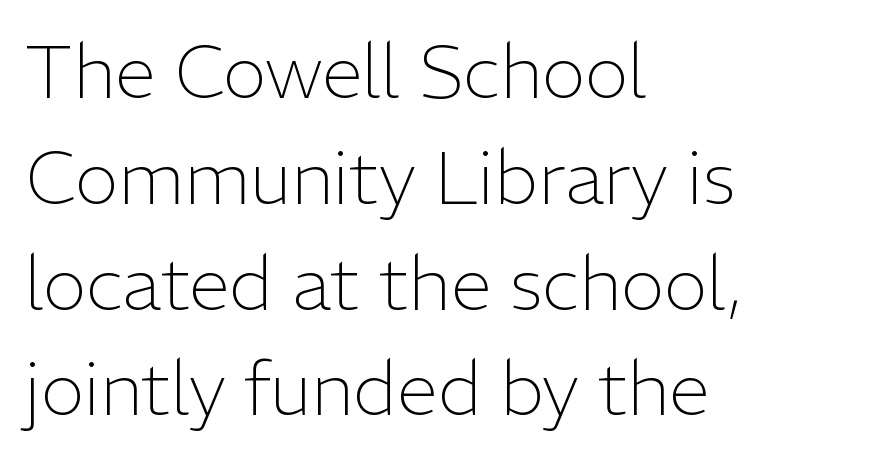
Is this a fixed-width face? No — the glyphs have proportional, varying widths. The passage shown is not underscored anywhere. In CSS terms this would be text-align: left. Vertically, the passage feels balanced, rows spaced as you'd expect. Stems and bowls with no extra thickness — not bold.
